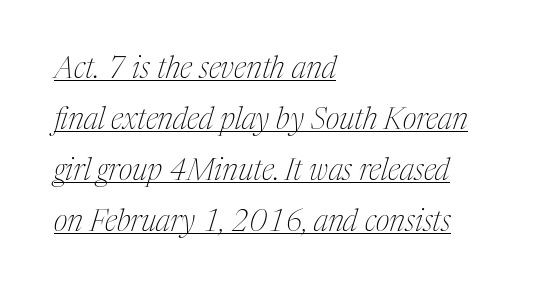
{"serif": "yes", "italic": "yes", "lean": "right", "slant_degrees": 17, "bold": "no", "weight": "thin", "width": "condensed", "stroke_contrast": "medium", "x_height": "medium", "monospaced": "no", "underline": "yes", "align": "left", "line_spacing": "normal", "line_spacing_ratio": 1.7, "letter_spacing": "normal", "letter_spacing_em": 0.0, "glyph_px": 30}
